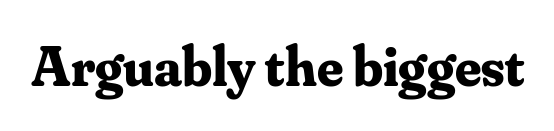
The image shows 57 px bold serif type, upright; set normal letter spacing, not underlined; medium stroke contrast and a small x-height.
